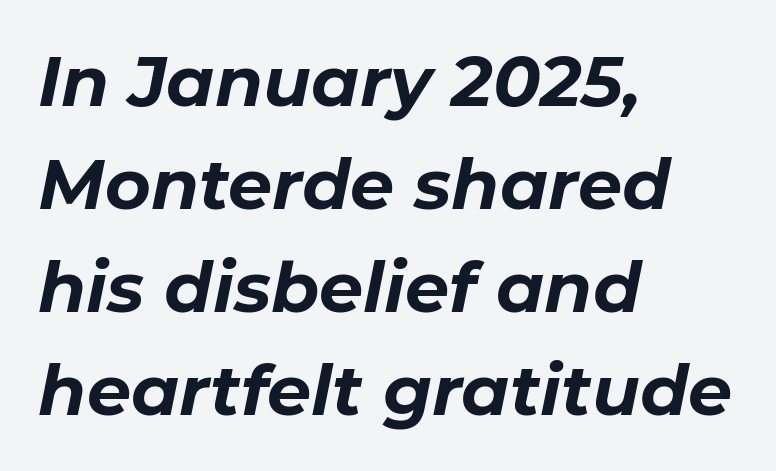
Q: Is the text bold? A: Yes.
Q: Is the text italic (slanted)? A: Yes, it leans right by about 11 degrees.
Q: Is the text underlined? A: No.
Q: How is the paragraph aligned? A: Left-aligned.
Q: Is the spacing between letters normal or unusually wide? A: Normal.
Q: Is the spacing between lines tight, normal or loose? A: Normal.
Q: Width (condensed, normal, or wide)? A: Normal.
Q: Stroke contrast? A: Low.
Q: x-height? A: Medium.
Q: Monospaced? A: No.
